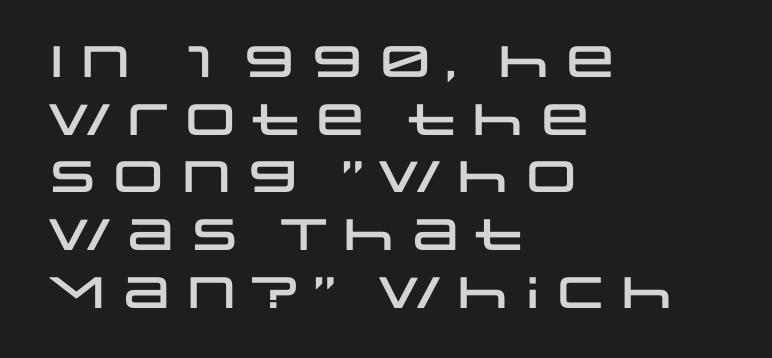
{"serif": "no", "italic": "no", "width": "wide", "stroke_contrast": "low", "x_height": "large", "monospaced": "no", "underline": "no", "align": "left", "line_spacing": "normal", "line_spacing_ratio": 1.31, "letter_spacing": "normal", "letter_spacing_em": 0.0, "glyph_px": 44}
